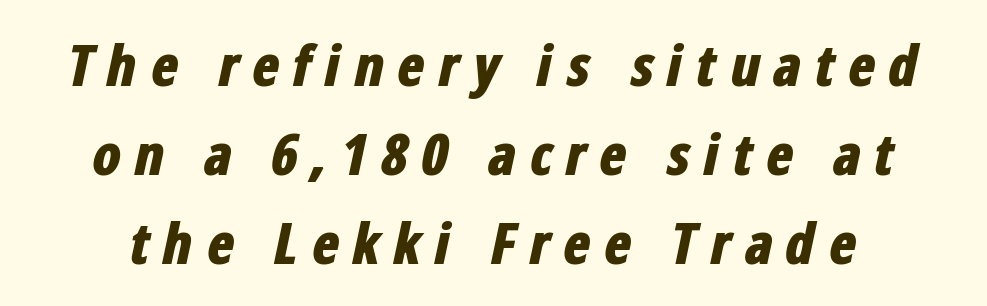
{"italic": "yes", "lean": "right", "slant_degrees": 12, "bold": "yes", "weight": "bold", "width": "condensed", "stroke_contrast": "low", "x_height": "medium", "monospaced": "no", "underline": "no", "line_spacing": "normal", "line_spacing_ratio": 1.56, "letter_spacing": "wide", "letter_spacing_em": 0.22, "glyph_px": 57}
